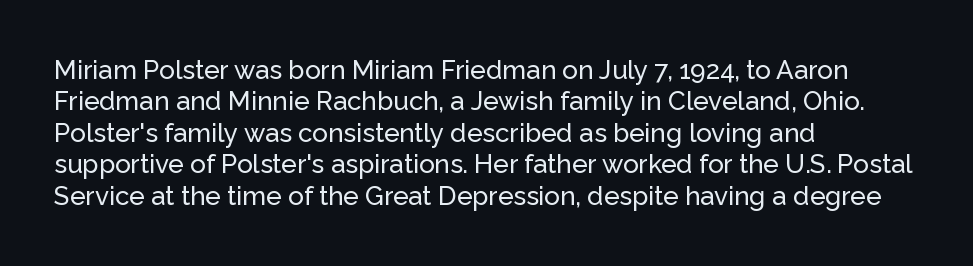
Tracking value appears to be zero — textbook default spacing. Rendered with straight, roman letterforms. Short and long lines alike share a common starting point at left. A bare baseline throughout the passage.
